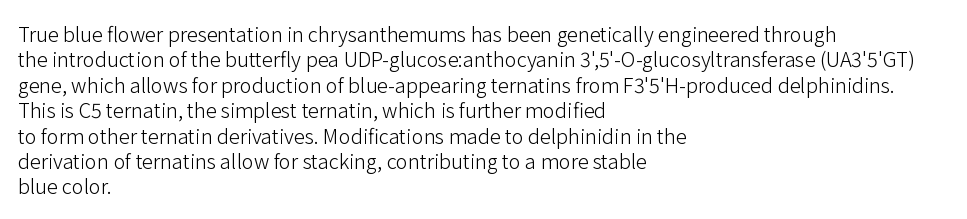
The image shows 20 px text type, upright; set left-aligned, normal line spacing (1.27x), normal letter spacing, not underlined.
